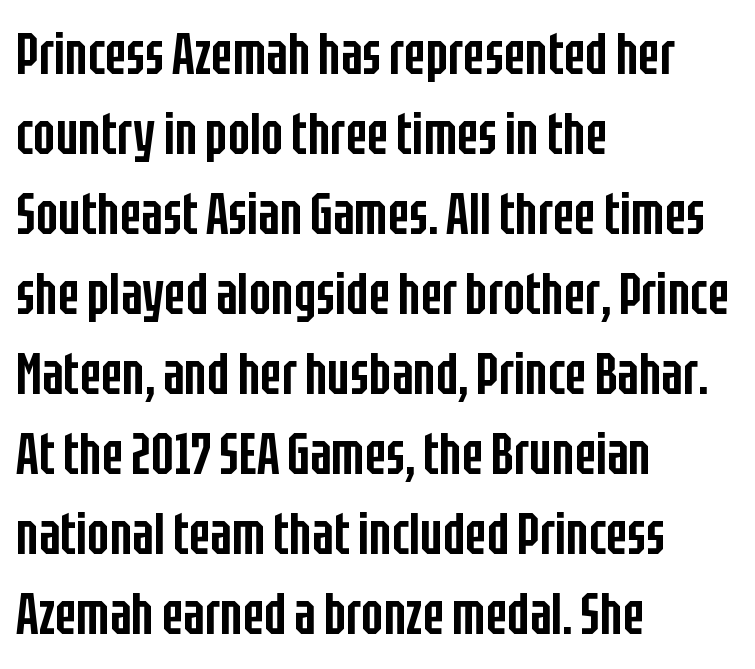
Q: Is the text bold? A: Semi-bold.
Q: Is the text italic (slanted)? A: No, it is upright.
Q: Is the typeface a serif or a sans-serif typeface? A: Sans-serif.
Q: Is the text underlined? A: No.
Q: How is the paragraph aligned? A: Left-aligned.
Q: Is the spacing between letters normal or unusually wide? A: Normal.
Q: Is the spacing between lines tight, normal or loose? A: Normal.
Q: Width (condensed, normal, or wide)? A: Condensed.
Q: Stroke contrast? A: Low.
Q: x-height? A: Large.
Q: Monospaced? A: No.
